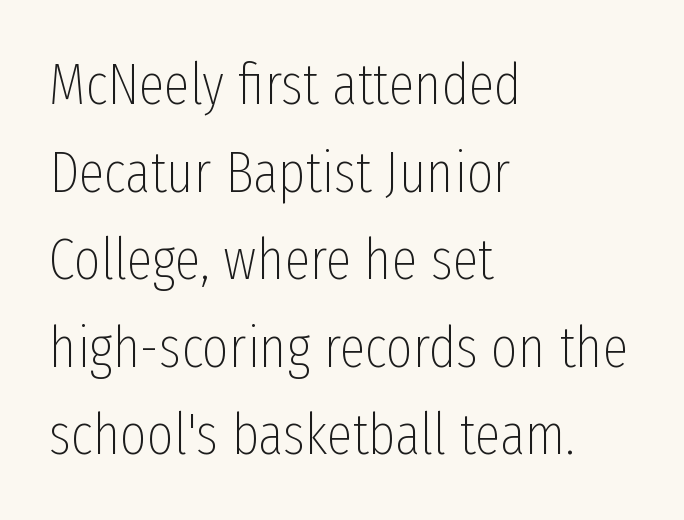
{"serif": "no", "italic": "no", "bold": "no", "weight": "thin", "width": "condensed", "stroke_contrast": "low", "x_height": "medium", "monospaced": "no", "underline": "no", "align": "left", "line_spacing": "normal", "line_spacing_ratio": 1.51, "letter_spacing": "normal", "letter_spacing_em": 0.0, "glyph_px": 58}
